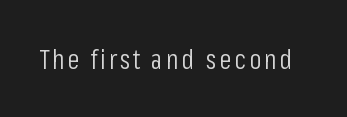
Q: Is the text bold? A: No.
Q: Is the text italic (slanted)? A: No, it is upright.
Q: Is the typeface a serif or a sans-serif typeface? A: Sans-serif.
Q: Is the text underlined? A: No.
Q: Width (condensed, normal, or wide)? A: Condensed.
Q: Stroke contrast? A: Low.
Q: x-height? A: Medium.
Q: Monospaced? A: No.
